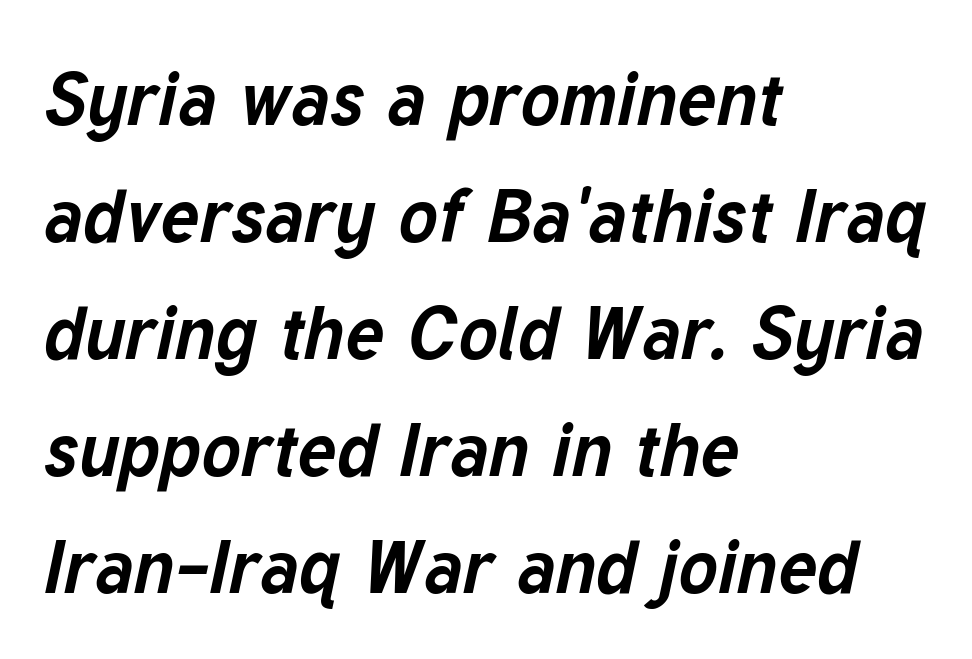
Q: Is the text bold? A: Yes.
Q: Is the text italic (slanted)? A: Yes, it leans right by about 12 degrees.
Q: Is the text underlined? A: No.
Q: How is the paragraph aligned? A: Left-aligned.
Q: Is the spacing between letters normal or unusually wide? A: Normal.
Q: Is the spacing between lines tight, normal or loose? A: Normal.
Q: Width (condensed, normal, or wide)? A: Normal.
Q: Stroke contrast? A: Low.
Q: x-height? A: Medium.
Q: Monospaced? A: No.
